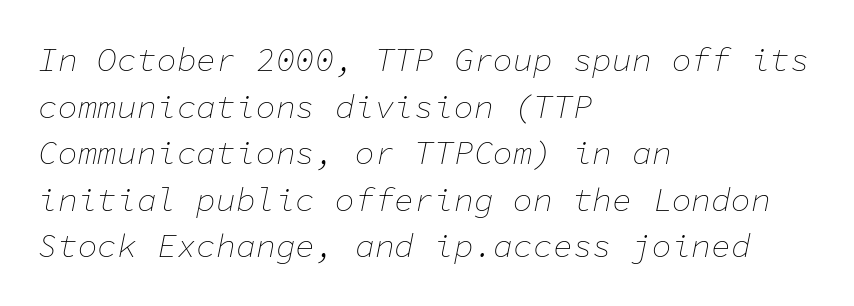
The image shows 33 px thin type, italic (leaning right), monospaced; set left-aligned, normal line spacing (1.41x), normal letter spacing, not underlined; low stroke contrast and a medium x-height.
